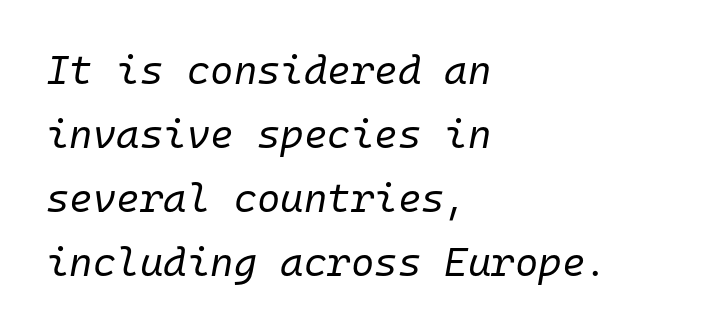
The image shows 40 px regular-weight type, italic (leaning right), monospaced; set left-aligned, normal line spacing (1.6x), normal letter spacing, not underlined; low stroke contrast and a medium x-height.
